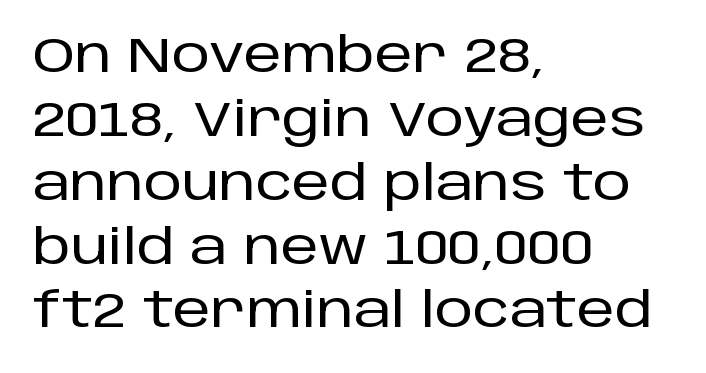
{"serif": "no", "italic": "no", "width": "normal", "stroke_contrast": "low", "x_height": "large", "monospaced": "no", "underline": "no", "align": "left", "line_spacing": "normal", "line_spacing_ratio": 1.33, "letter_spacing": "normal", "letter_spacing_em": 0.0, "glyph_px": 48}
